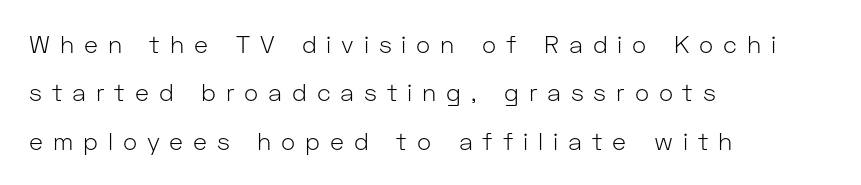
Q: Is the text bold? A: No.
Q: Is the text italic (slanted)? A: No, it is upright.
Q: Is the text underlined? A: No.
Q: How is the paragraph aligned? A: Left-aligned.
Q: Is the spacing between letters normal or unusually wide? A: Unusually wide.
Q: Is the spacing between lines tight, normal or loose? A: Loose.
